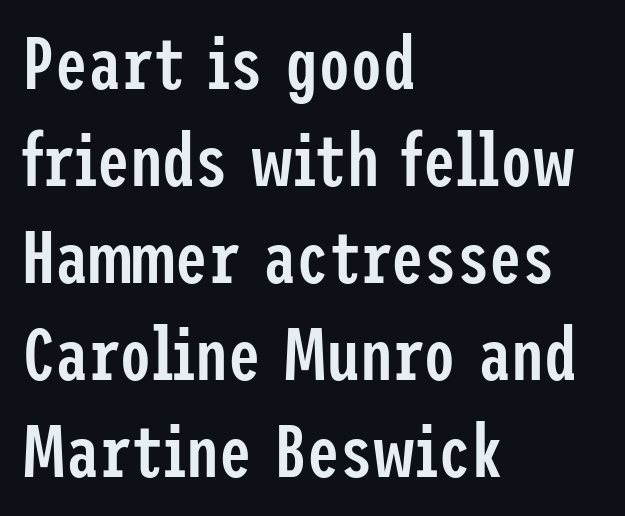
The image shows 73 px semibold, condensed sans-serif type, upright; set left-aligned, normal line spacing (1.33x), normal letter spacing, not underlined; low stroke contrast and a medium x-height.
